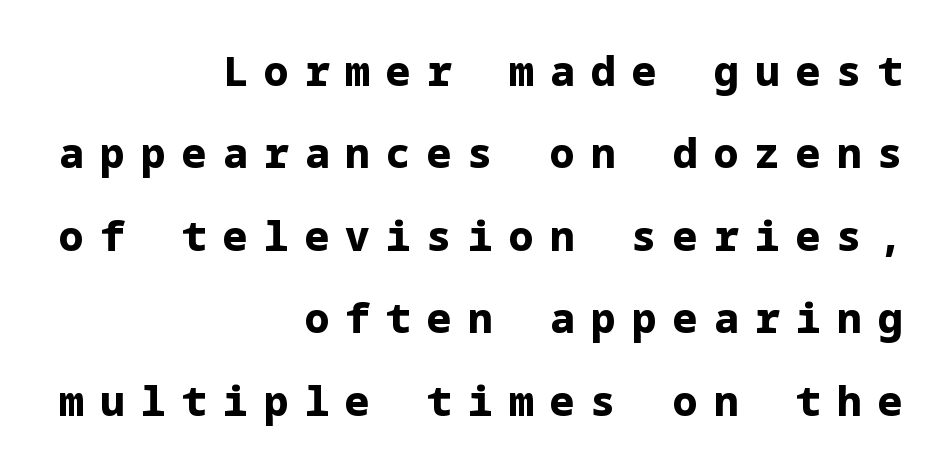
The image shows 41 px bold sans-serif type, upright; set right-aligned, loose line spacing (2.01x), unusually wide letter spacing (+0.4 em), not underlined; low stroke contrast and a medium x-height.
